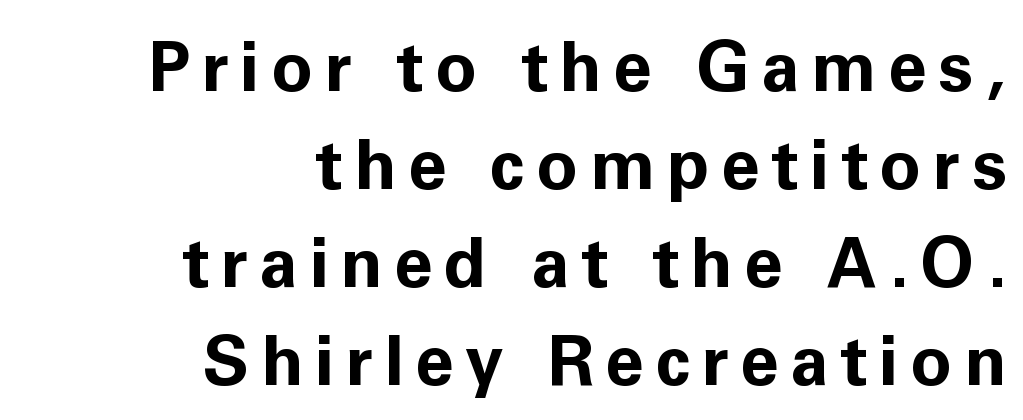
Q: Is the text bold? A: Yes.
Q: Is the text italic (slanted)? A: No, it is upright.
Q: Is the typeface a serif or a sans-serif typeface? A: Sans-serif.
Q: Is the text underlined? A: No.
Q: How is the paragraph aligned? A: Right-aligned.
Q: Is the spacing between lines tight, normal or loose? A: Normal.
Q: Width (condensed, normal, or wide)? A: Normal.
Q: Stroke contrast? A: Low.
Q: x-height? A: Medium.
Q: Monospaced? A: No.
